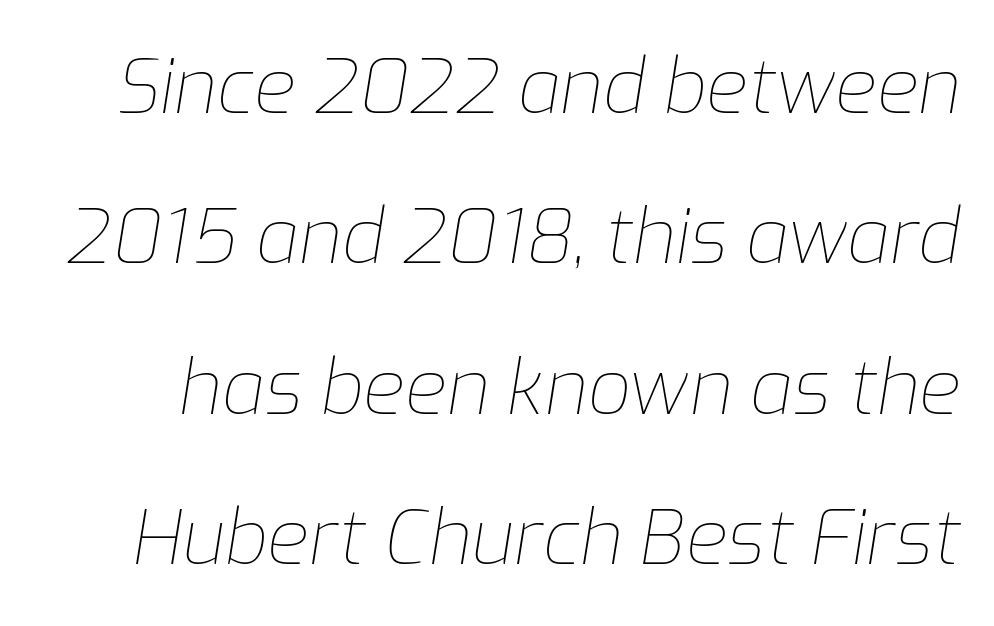
The image shows 76 px thin type, italic (leaning right); set loose line spacing (1.98x), normal letter spacing, not underlined; low stroke contrast and a medium x-height.
